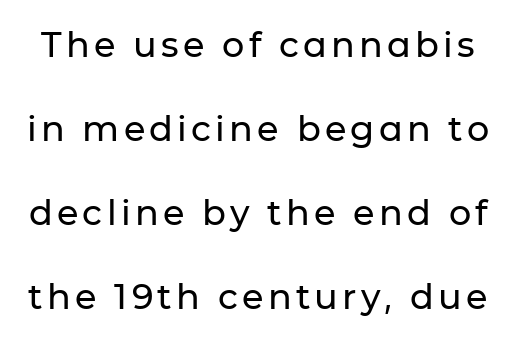
A typesetter would call this proportional, since set widths differ per character. Bare-footed words on every line. A typesetter would call this leading open, well beyond the default. Letterform terminals end flat and unadorned throughout the passage.
